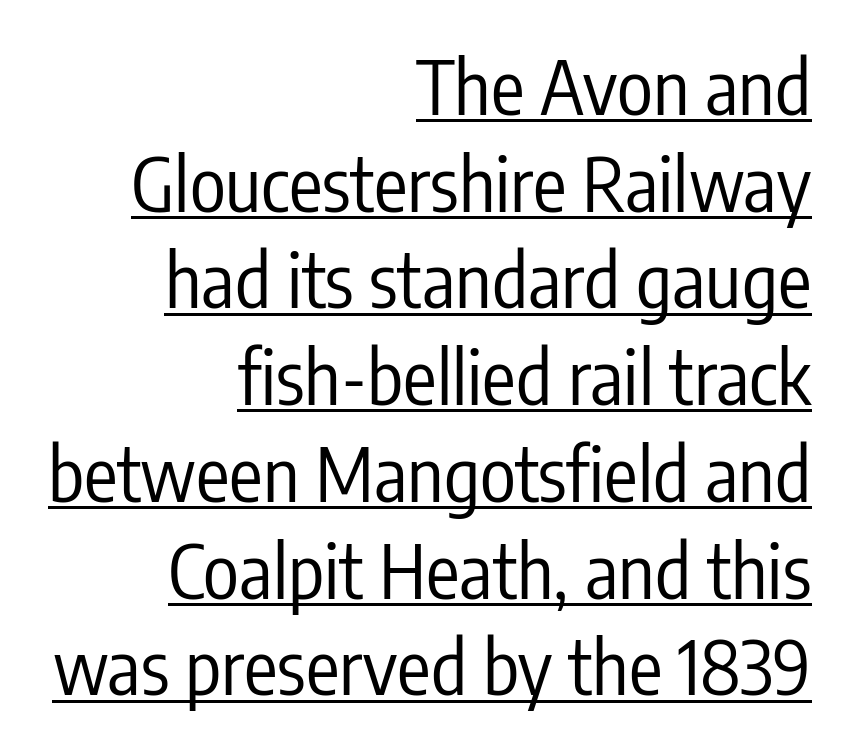
The image shows 75 px regular-weight, condensed sans-serif type, upright; set right-aligned, normal line spacing (1.29x), normal letter spacing, underlined; low stroke contrast and a medium x-height.
